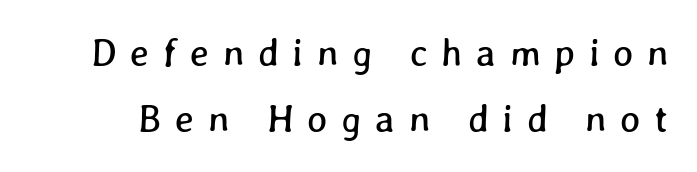
The image shows 38 px text type; set line spacing 1.75x, unusually wide letter spacing (+0.36 em), not underlined; low stroke contrast and a medium x-height.
